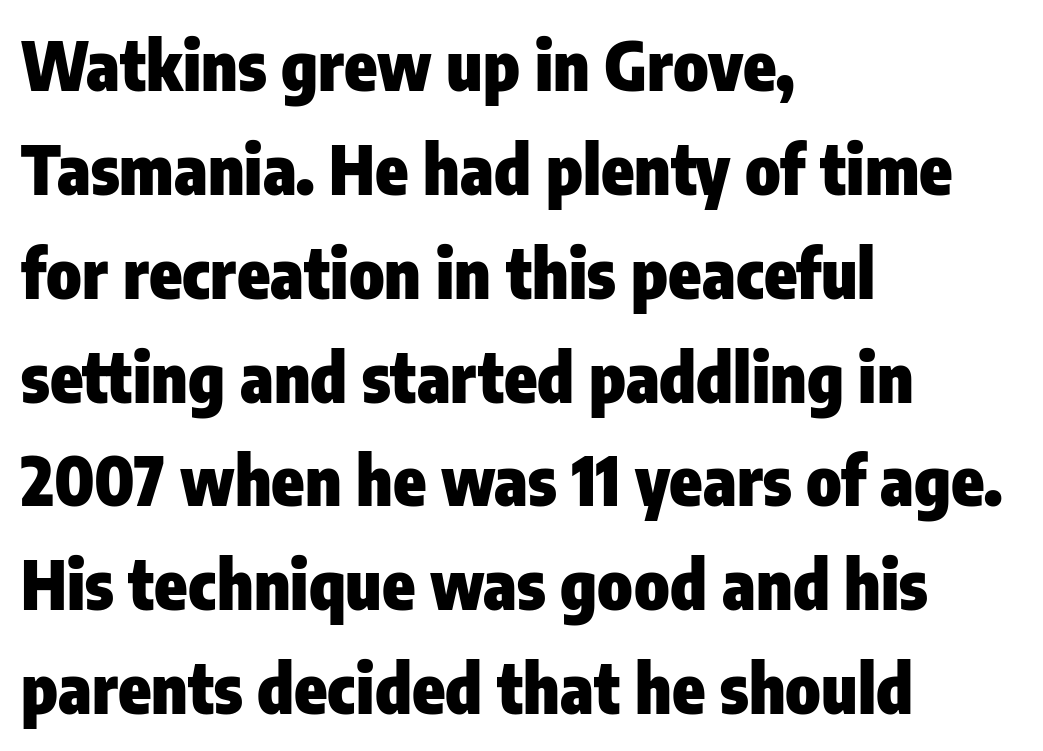
Q: Is the text bold? A: Yes.
Q: Is the text italic (slanted)? A: No, it is upright.
Q: Is the typeface a serif or a sans-serif typeface? A: Sans-serif.
Q: Is the text underlined? A: No.
Q: How is the paragraph aligned? A: Left-aligned.
Q: Is the spacing between letters normal or unusually wide? A: Normal.
Q: Is the spacing between lines tight, normal or loose? A: Normal.
Q: Width (condensed, normal, or wide)? A: Condensed.
Q: Stroke contrast? A: Low.
Q: x-height? A: Medium.
Q: Monospaced? A: No.
